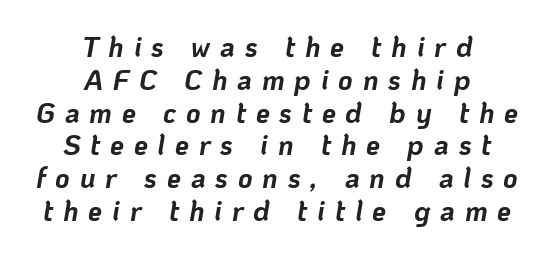
The baseline area is clear. Do the characters align in a grid? No, the font is proportional. Which margin do the lines hug? Neither — every line sits in the middle. Posture: slanted. Heavy, bold letterforms.
